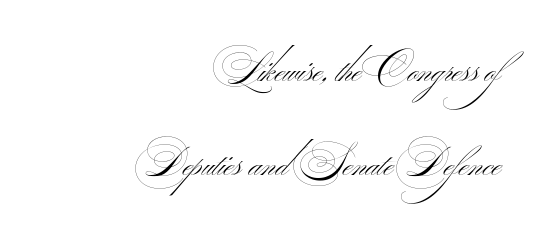
The image shows 42 px thin, wide sans-serif type; set right-aligned, loose line spacing (2.24x), normal letter spacing, not underlined; medium stroke contrast.
